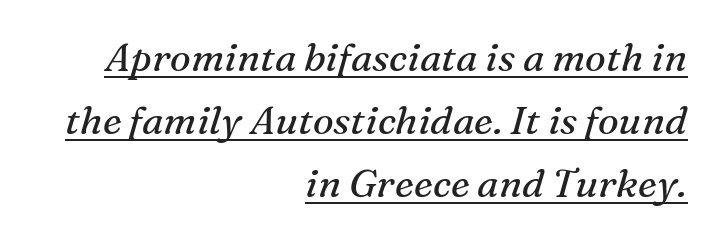
Q: Is the text bold? A: No.
Q: Is the text italic (slanted)? A: Yes, it leans right by about 16 degrees.
Q: Is the typeface a serif or a sans-serif typeface? A: Serif.
Q: Is the text underlined? A: Yes.
Q: How is the paragraph aligned? A: Right-aligned.
Q: Is the spacing between letters normal or unusually wide? A: Normal.
Q: Is the spacing between lines tight, normal or loose? A: Normal.
Q: Width (condensed, normal, or wide)? A: Normal.
Q: Stroke contrast? A: Medium.
Q: x-height? A: Medium.
Q: Monospaced? A: No.
